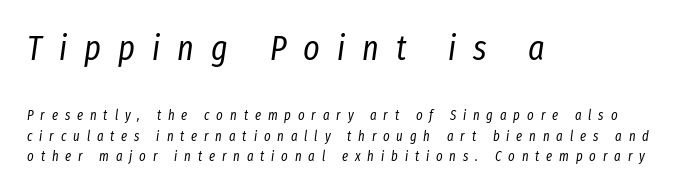
{"italic": "yes", "lean": "right", "slant_degrees": 8, "bold": "no", "weight": "regular", "width": "condensed", "stroke_contrast": "low", "x_height": "medium", "monospaced": "no", "underline": "no", "align": "left", "line_spacing": "normal", "line_spacing_ratio": 1.46, "letter_spacing": "wide", "letter_spacing_em": 0.49, "larger_block": "first", "size_ratio": 2.5, "glyph_px": 35}
